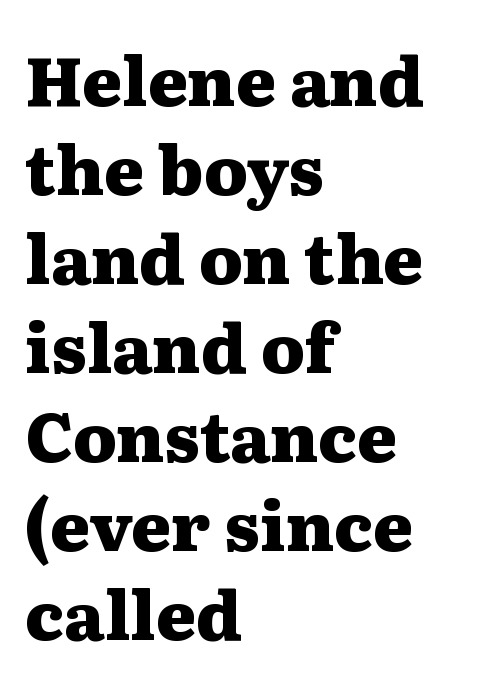
Q: Is the text bold? A: Yes.
Q: Is the text italic (slanted)? A: No, it is upright.
Q: Is the typeface a serif or a sans-serif typeface? A: Serif.
Q: Is the text underlined? A: No.
Q: How is the paragraph aligned? A: Left-aligned.
Q: Is the spacing between letters normal or unusually wide? A: Normal.
Q: Is the spacing between lines tight, normal or loose? A: Normal.
Q: Width (condensed, normal, or wide)? A: Wide.
Q: Stroke contrast? A: Medium.
Q: x-height? A: Medium.
Q: Monospaced? A: No.
